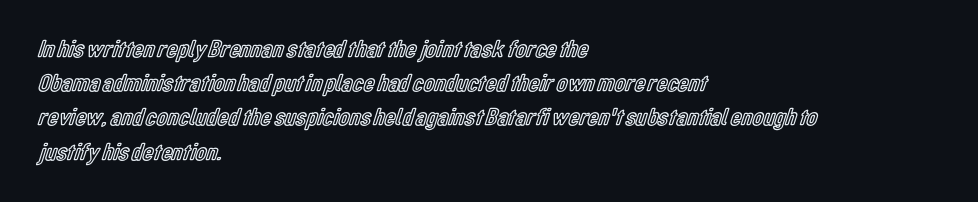
{"underline": "no", "align": "left", "line_spacing": "normal", "line_spacing_ratio": 1.37, "letter_spacing": "normal", "letter_spacing_em": 0.0, "glyph_px": 25}
